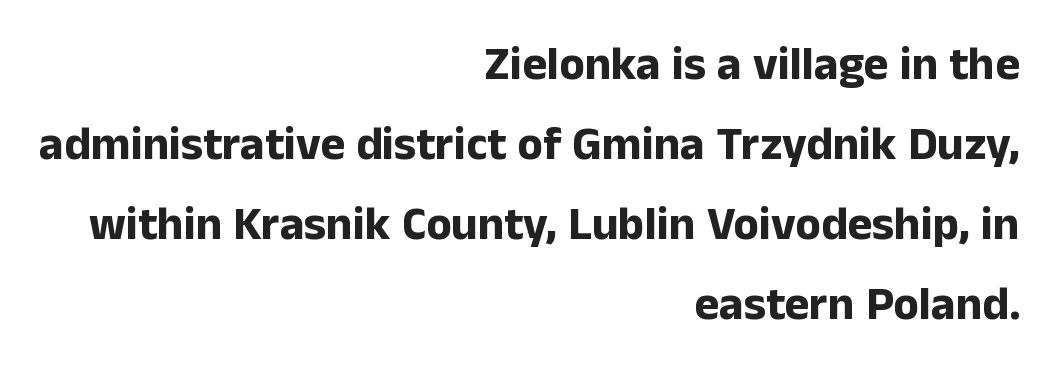
Q: Is the text bold? A: Yes.
Q: Is the text italic (slanted)? A: No, it is upright.
Q: Is the typeface a serif or a sans-serif typeface? A: Sans-serif.
Q: Is the text underlined? A: No.
Q: How is the paragraph aligned? A: Right-aligned.
Q: Is the spacing between letters normal or unusually wide? A: Normal.
Q: Is the spacing between lines tight, normal or loose? A: Normal.
Q: Width (condensed, normal, or wide)? A: Normal.
Q: Stroke contrast? A: Low.
Q: x-height? A: Medium.
Q: Monospaced? A: No.
